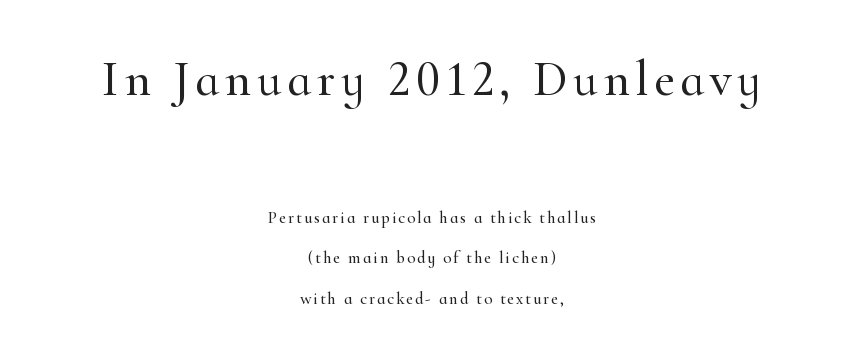
The letters stand straight up with perfectly vertical stems. Bare-footed words on every line. Bigger letters appear in the top chunk; the bottom chunk is reduced. This block would shrink considerably if given ordinary leading; it's expanded now. Spacing verdict: proportional, widths tailored to each character. Alignment: centered.
